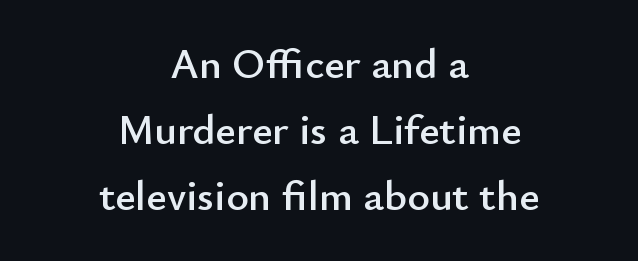
{"serif": "no", "italic": "no", "width": "normal", "stroke_contrast": "low", "x_height": "small", "monospaced": "no", "underline": "no", "align": "center", "line_spacing": "normal", "line_spacing_ratio": 1.53, "letter_spacing": "normal", "letter_spacing_em": 0.0, "glyph_px": 43}
